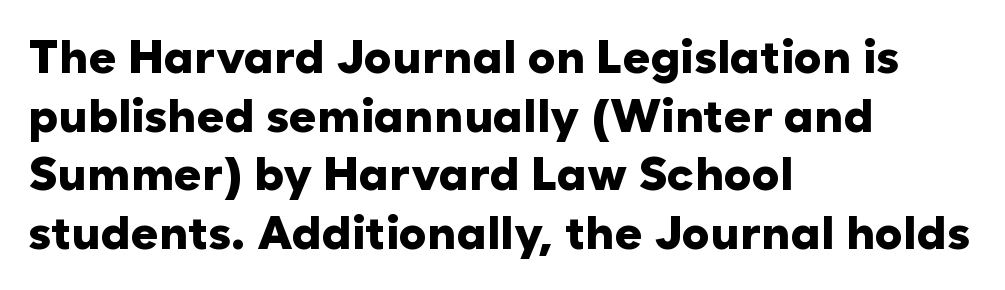
Where is the straight margin? On the left. The passage shown is typeset with a sans-serif family. Baseline-to-baseline distance is the conventional proportion of letter height. Strong, thick strokes mark this as bold type. This sample uses an upright cut, with every glyph sitting square on the baseline.
